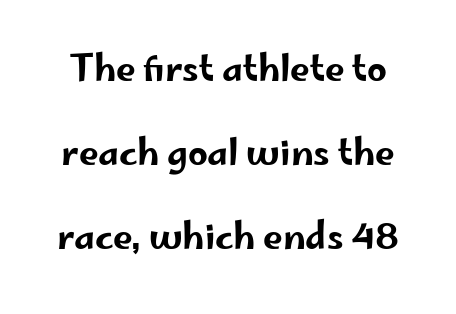
{"serif": "no", "italic": "no", "width": "wide", "stroke_contrast": "low", "x_height": "small", "monospaced": "no", "underline": "no", "line_spacing": "loose", "line_spacing_ratio": 2.4, "letter_spacing": "normal", "letter_spacing_em": 0.0, "glyph_px": 35}
